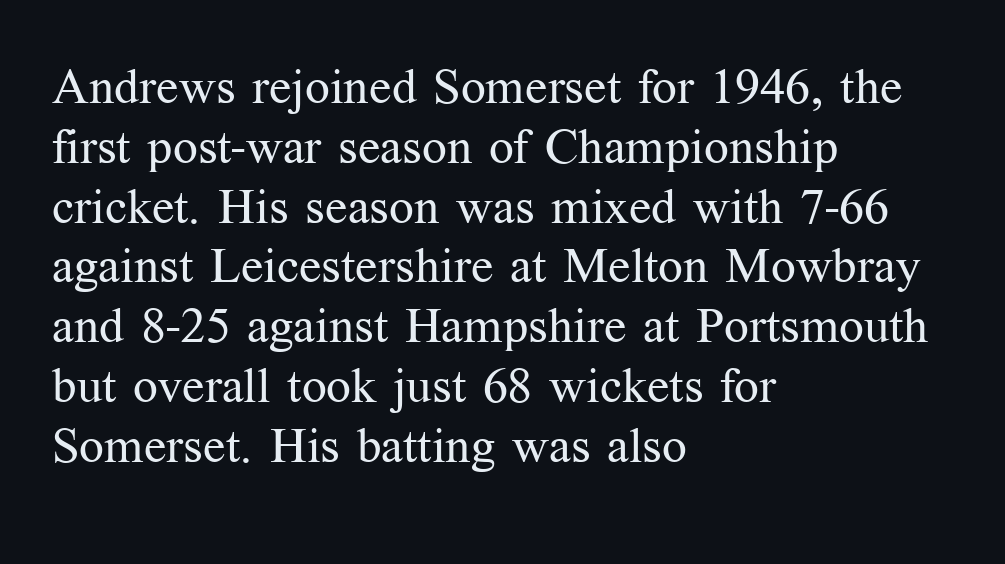
Q: Is the text bold? A: No.
Q: Is the text italic (slanted)? A: No, it is upright.
Q: Is the typeface a serif or a sans-serif typeface? A: Serif.
Q: Is the text underlined? A: No.
Q: How is the paragraph aligned? A: Left-aligned.
Q: Is the spacing between letters normal or unusually wide? A: Normal.
Q: Width (condensed, normal, or wide)? A: Normal.
Q: Stroke contrast? A: Medium.
Q: x-height? A: Medium.
Q: Monospaced? A: No.
